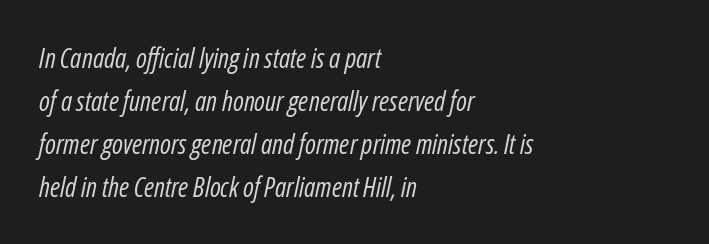
Q: Is the text bold? A: No.
Q: Is the text italic (slanted)? A: Yes, it leans right by about 12 degrees.
Q: Is the text underlined? A: No.
Q: How is the paragraph aligned? A: Left-aligned.
Q: Is the spacing between letters normal or unusually wide? A: Normal.
Q: Is the spacing between lines tight, normal or loose? A: Normal.
